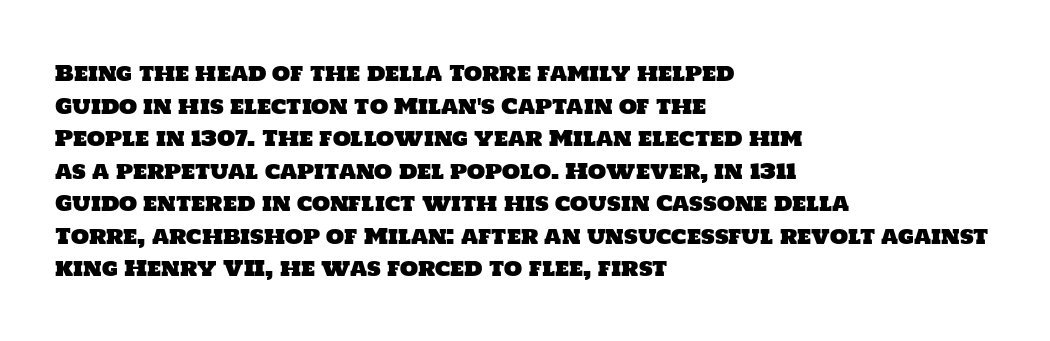
{"underline": "no", "align": "left", "line_spacing": "normal", "line_spacing_ratio": 1.55, "letter_spacing": "normal", "letter_spacing_em": 0.0, "glyph_px": 21}
